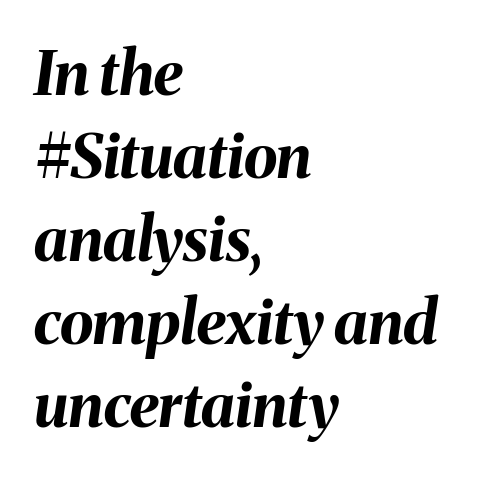
{"italic": "yes", "lean": "right", "slant_degrees": 8, "bold": "yes", "weight": "bold", "width": "normal", "stroke_contrast": "medium", "x_height": "medium", "monospaced": "no", "underline": "no", "align": "left", "line_spacing": "normal", "line_spacing_ratio": 1.36, "letter_spacing": "normal", "letter_spacing_em": 0.0, "glyph_px": 61}
